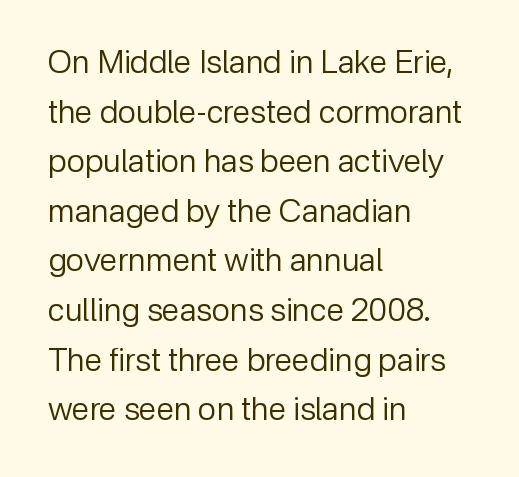
{"serif": "no", "italic": "no", "bold": "no", "weight": "regular", "width": "normal", "stroke_contrast": "low", "x_height": "medium", "monospaced": "no", "underline": "no", "align": "left", "line_spacing": "normal", "line_spacing_ratio": 1.55, "letter_spacing": "normal", "letter_spacing_em": 0.0, "glyph_px": 32}
